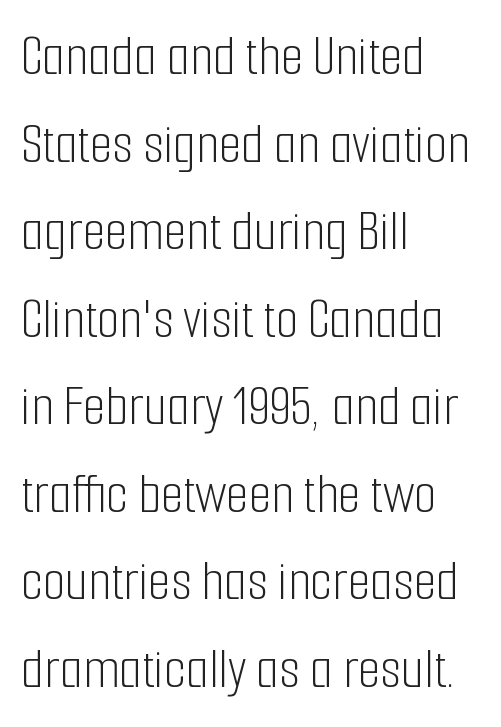
{"serif": "no", "italic": "no", "bold": "no", "weight": "light", "width": "condensed", "stroke_contrast": "low", "x_height": "medium", "monospaced": "no", "underline": "no", "align": "left", "line_spacing": "normal", "line_spacing_ratio": 1.51, "letter_spacing": "normal", "letter_spacing_em": 0.0, "glyph_px": 58}
